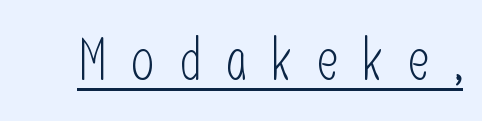
The image shows 58 px light, condensed sans-serif type, upright; set unusually wide letter spacing (+0.43 em), underlined; low stroke contrast and a medium x-height.
